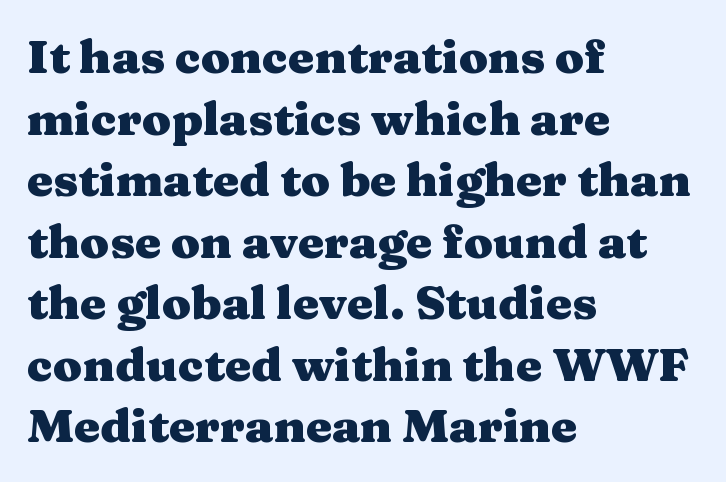
{"serif": "yes", "italic": "no", "bold": "yes", "weight": "heavy", "width": "wide", "stroke_contrast": "medium", "x_height": "medium", "monospaced": "no", "underline": "no", "align": "left", "line_spacing": "normal", "line_spacing_ratio": 1.31, "letter_spacing": "normal", "letter_spacing_em": 0.0, "glyph_px": 47}
